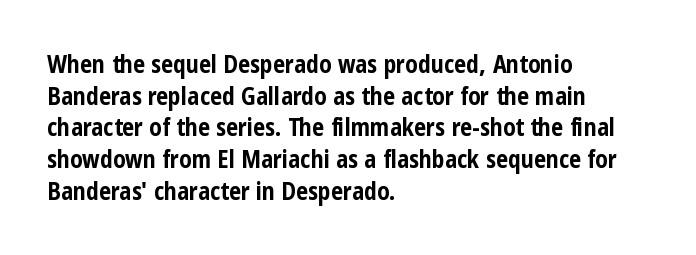
{"italic": "no", "bold": "yes", "underline": "no", "align": "left", "line_spacing": "normal", "line_spacing_ratio": 1.32, "letter_spacing": "normal", "letter_spacing_em": 0.0, "glyph_px": 24}
